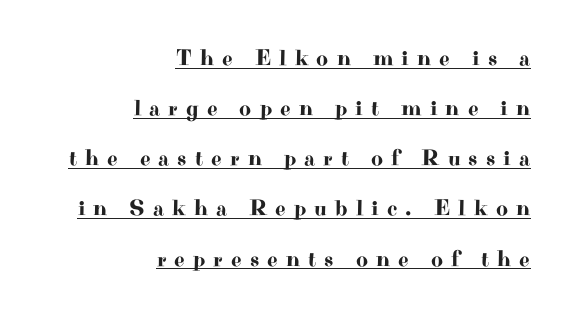
Q: Is the text italic (slanted)? A: No, it is upright.
Q: Is the text underlined? A: Yes.
Q: How is the paragraph aligned? A: Right-aligned.
Q: Is the spacing between letters normal or unusually wide? A: Unusually wide.
Q: Is the spacing between lines tight, normal or loose? A: Loose.
